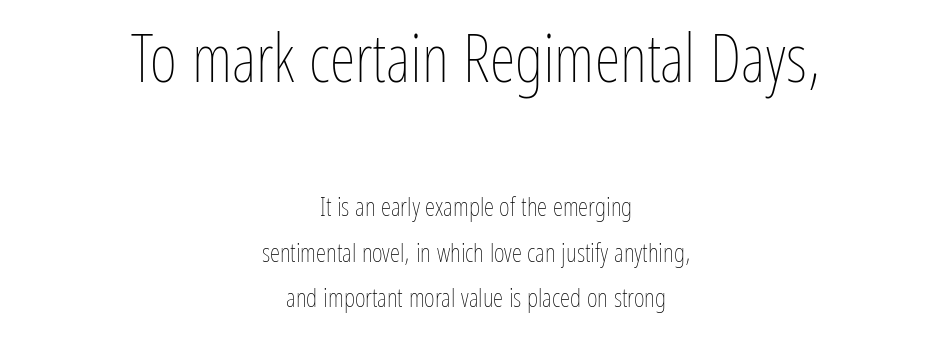
The specimen omits any rule beneath the text block's lines. Stems here are at most as thick as an everyday book face. The initial chunk of copy outweighs the following chunk in type size. Proportional: the letters do not fall into vertical columns. Centered paragraph, ragged on both sides. Characters remain perfectly vertical along every line.
